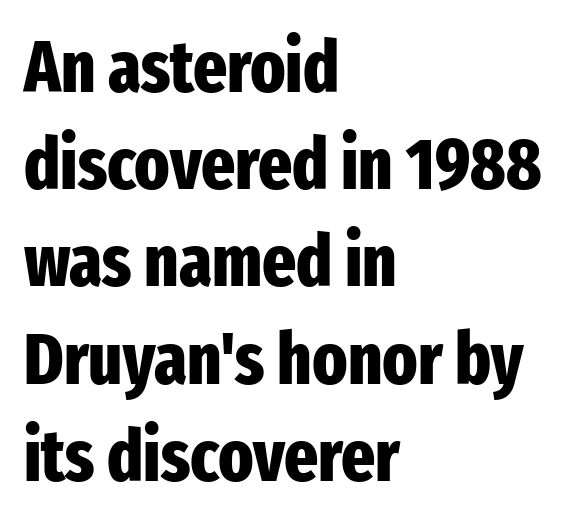
Spacing verdict: proportional, widths tailored to each character. Tall strokes in this sample are plumb rather than angled. Short note: letters normally spaced. Every letter is thick-stroked: bold, no question. Line beginnings align vertically; line endings do not.
